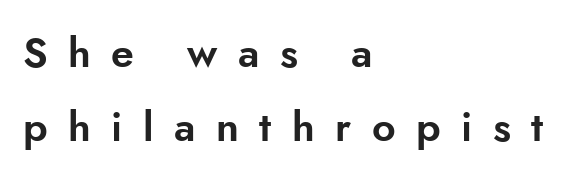
Q: Is the text italic (slanted)? A: No, it is upright.
Q: Is the typeface a serif or a sans-serif typeface? A: Sans-serif.
Q: Is the text underlined? A: No.
Q: How is the paragraph aligned? A: Left-aligned.
Q: Is the spacing between letters normal or unusually wide? A: Unusually wide.
Q: Width (condensed, normal, or wide)? A: Normal.
Q: Stroke contrast? A: Low.
Q: x-height? A: Small.
Q: Monospaced? A: No.
